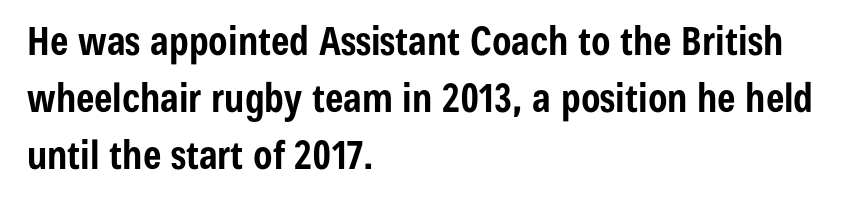
{"serif": "no", "italic": "no", "bold": "yes", "weight": "bold", "width": "condensed", "stroke_contrast": "low", "x_height": "medium", "monospaced": "no", "underline": "no", "align": "left", "line_spacing": "normal", "line_spacing_ratio": 1.46, "letter_spacing": "normal", "letter_spacing_em": 0.0, "glyph_px": 39}
